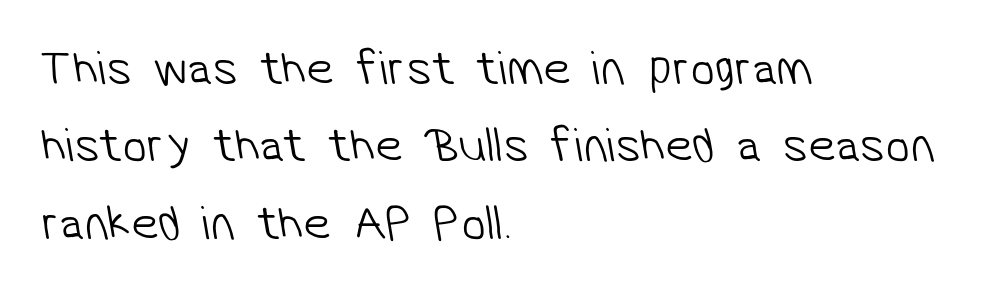
Is the letter spacing exaggerated? No — it looks like the ordinary default. Font category for this specimen: sans-serif. These lines stack with their left ends in a neat column. Descender tails drop into unmarked territory. The letters look calm and open, with moderate or lighter stems.
